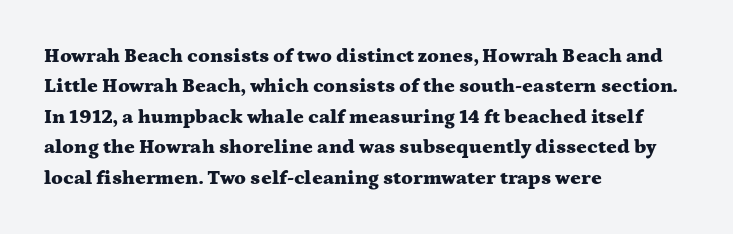
{"italic": "no", "bold": "yes", "underline": "no", "align": "left", "line_spacing": "normal", "line_spacing_ratio": 1.52, "letter_spacing": "normal", "letter_spacing_em": 0.0, "glyph_px": 20}
